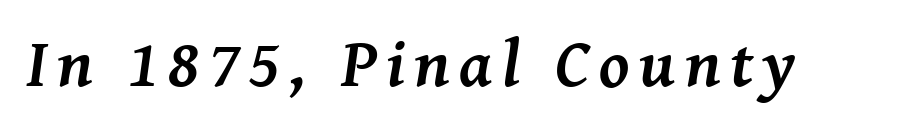
The image shows 68 px semibold serif type, italic (leaning right); set not underlined; medium stroke contrast and a medium x-height.
